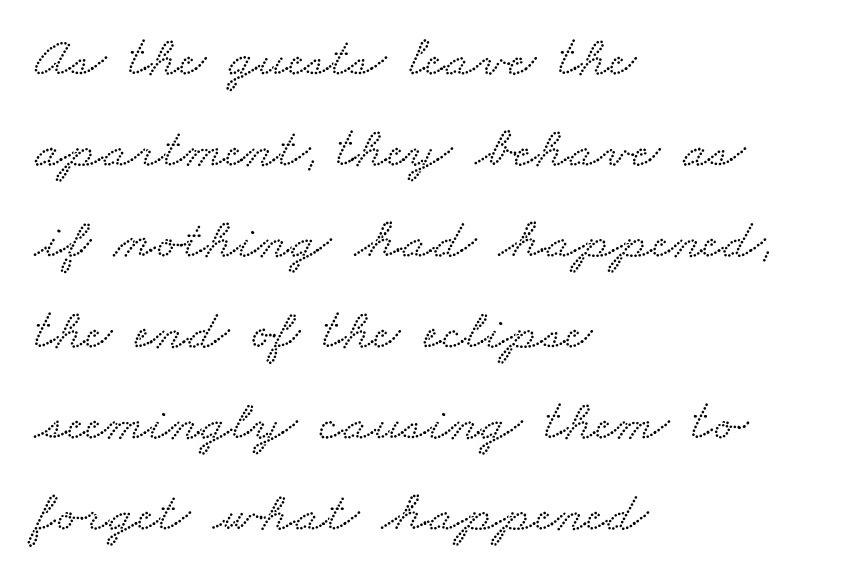
You could call the tracking neutral — neither tight nor loose. A normal amount of white space separates one row of letters from the next. This sample has the flowing, uneven cadence of proportional lettering. All the whitespace from short lines collects on the right. Has an underline been added? It has not. Font category for this specimen: serif.
